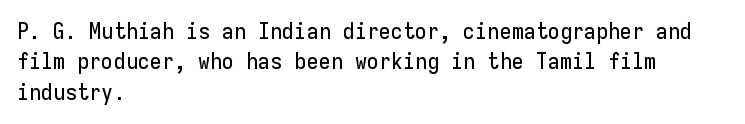
The image shows 22 px text type, upright; set left-aligned, normal line spacing (1.38x), normal letter spacing, not underlined.
